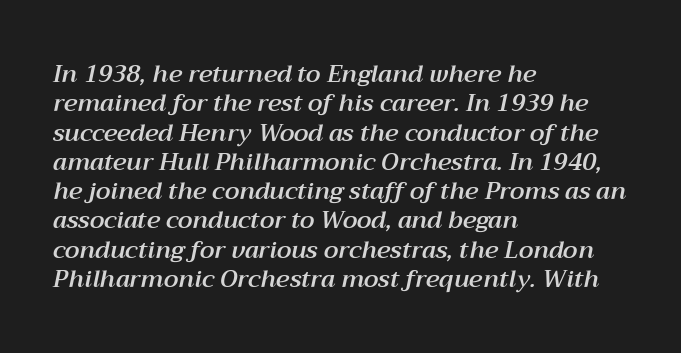
{"italic": "yes", "lean": "right", "slant_degrees": 12, "underline": "no", "align": "left", "line_spacing_ratio": 1.22, "letter_spacing": "normal", "letter_spacing_em": 0.0, "glyph_px": 24}
